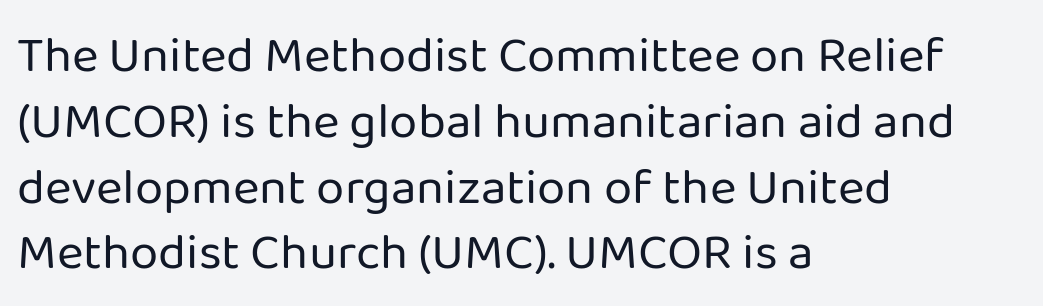
The type sits square on the baseline with zero lean. Nobody drew a line under any word here. Reading down the column, the eye jumps a familiar distance to each next line. Does the copy run flush right? No — it runs flush left. Weight class: somewhere from thin through regular.
